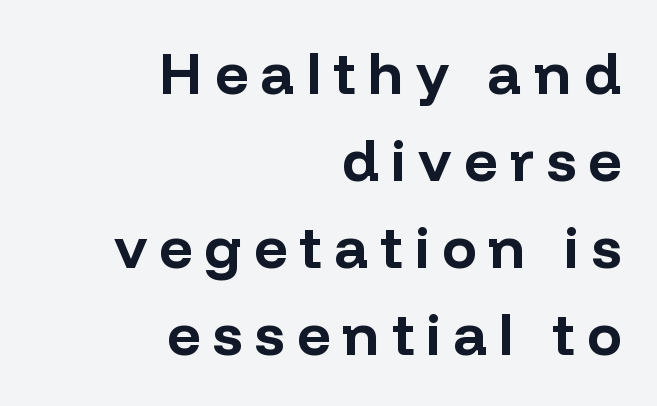
The image shows 58 px bold sans-serif type, upright; set right-aligned, normal line spacing (1.5x), unusually wide letter spacing (+0.21 em), not underlined; low stroke contrast and a medium x-height.
